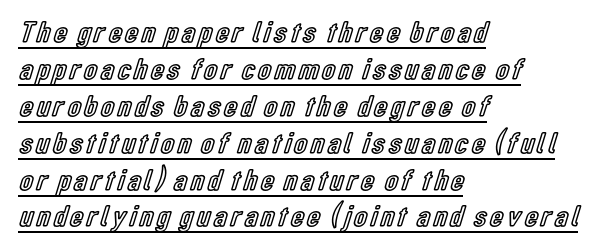
The face used here appears with an underline applied. Is this a fixed-width face? No — the glyphs have proportional, varying widths. Caption: multi-line text, flush left, ragged right.
